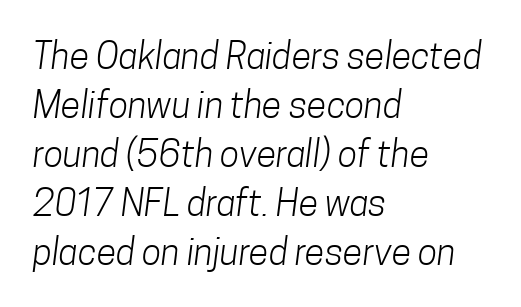
The image shows 36 px light, condensed sans-serif type; set left-aligned, normal line spacing (1.36x), normal letter spacing, not underlined; low stroke contrast and a medium x-height.
